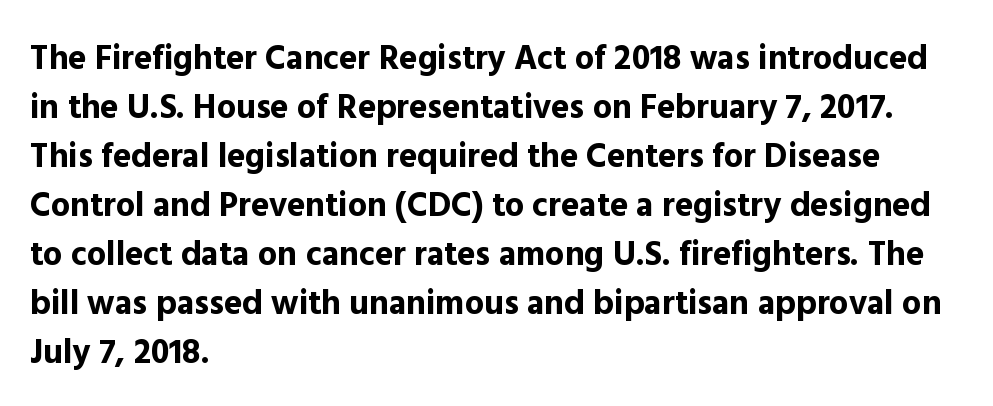
This sample is left-justified, so line endings fall wherever the words run out. Students, note that the glyphs here touch the page at normal intervals. Varying glyph widths throughout — classic text-font behaviour. The font's upright variant was chosen for this text.
